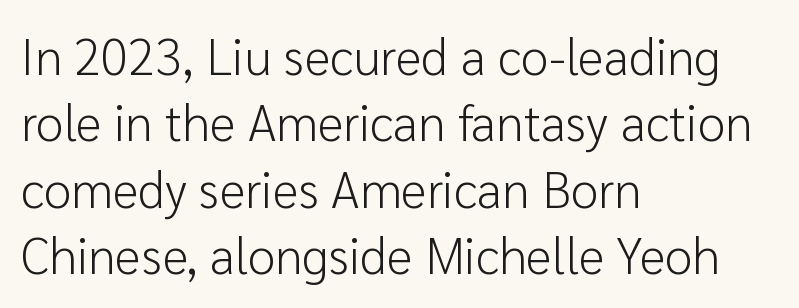
One glance says typical: line gaps are just what's usual. Honestly, there is no underline to notice here at all. Honestly, the letter spacing is just normal — you wouldn't notice it. Weight class: somewhere from thin through regular. Does the type have serifs? No, each stem ends abruptly.
